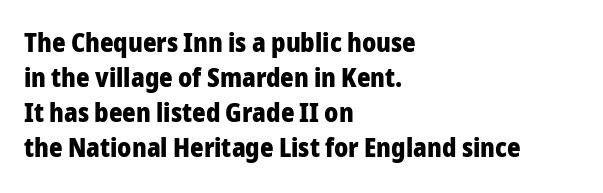
The image shows 26 px bold type, upright; set left-aligned, normal line spacing (1.34x), normal letter spacing, not underlined.
